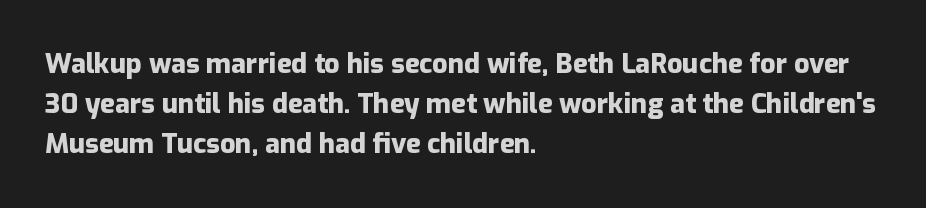
The rag falls on the right side of this text block. The axis of the letterforms is exactly vertical. Descender tails drop into unmarked territory. Inter-character spacing is left at the font's built-in metrics. Heavy, bold letterforms.
